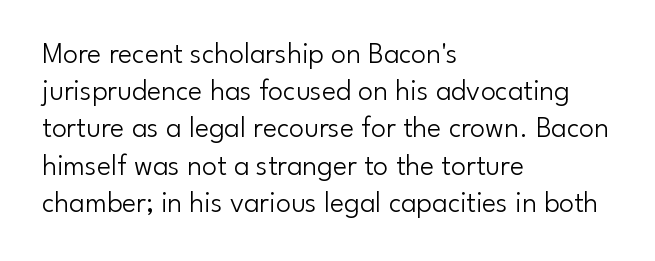
The image shows 30 px light sans-serif type, upright; set left-aligned, line spacing 1.24x, normal letter spacing, not underlined; low stroke contrast and a small x-height.
